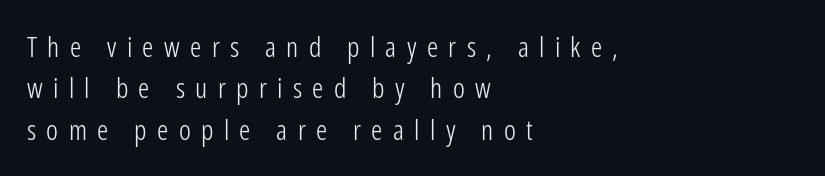
Q: Is the text bold? A: No.
Q: Is the text italic (slanted)? A: No, it is upright.
Q: Is the typeface a serif or a sans-serif typeface? A: Sans-serif.
Q: Is the text underlined? A: No.
Q: How is the paragraph aligned? A: Left-aligned.
Q: Is the spacing between letters normal or unusually wide? A: Unusually wide.
Q: Is the spacing between lines tight, normal or loose? A: Normal.
Q: Width (condensed, normal, or wide)? A: Condensed.
Q: Stroke contrast? A: Low.
Q: x-height? A: Medium.
Q: Monospaced? A: No.
